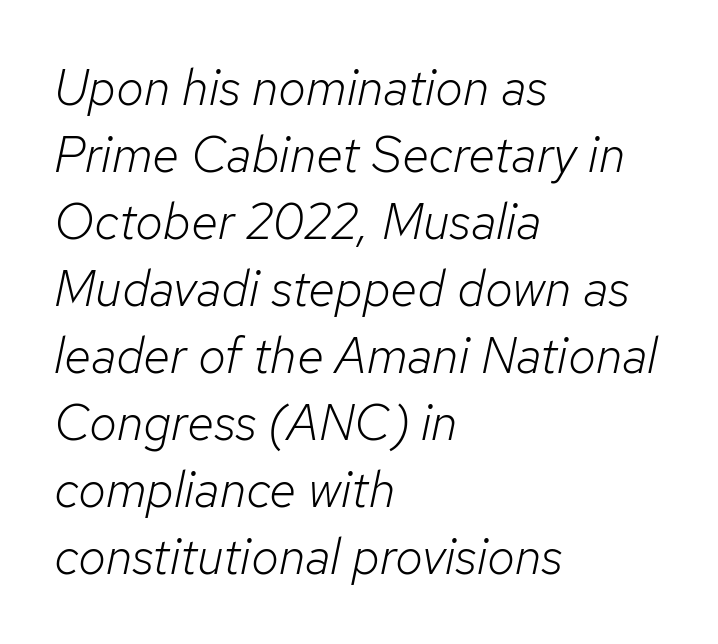
The image shows 50 px light type, italic (leaning right); set left-aligned, normal line spacing (1.34x), normal letter spacing, not underlined; low stroke contrast and a medium x-height.
